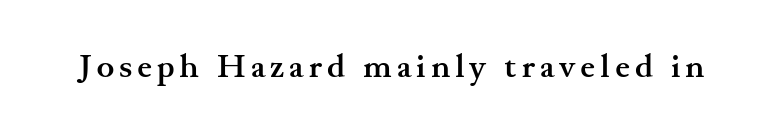
{"serif": "yes", "italic": "no", "bold": "yes", "weight": "semibold", "width": "wide", "stroke_contrast": "medium", "x_height": "small", "monospaced": "no", "underline": "no", "glyph_px": 33}
